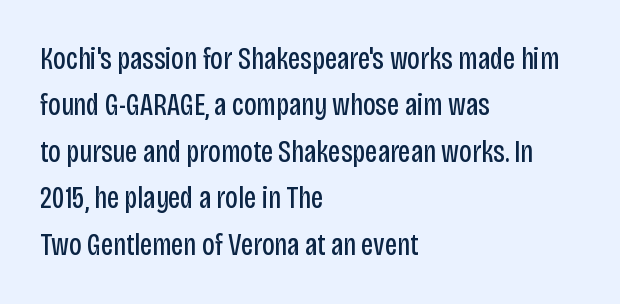
Q: Is the text bold? A: No.
Q: Is the text italic (slanted)? A: No, it is upright.
Q: Is the typeface a serif or a sans-serif typeface? A: Sans-serif.
Q: Is the text underlined? A: No.
Q: How is the paragraph aligned? A: Left-aligned.
Q: Is the spacing between letters normal or unusually wide? A: Normal.
Q: Is the spacing between lines tight, normal or loose? A: Normal.
Q: Width (condensed, normal, or wide)? A: Condensed.
Q: Stroke contrast? A: Low.
Q: x-height? A: Large.
Q: Monospaced? A: No.
